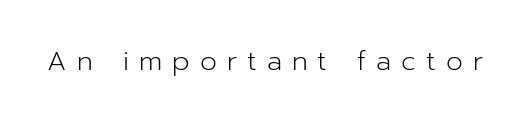
Observe the wide spacing: letters keep a clear distance from each other. Lines of text with bare space underneath. Is the stroke heavy? The answer is a plain regular-or-lighter. Ordinary non-slanted type is in use.
